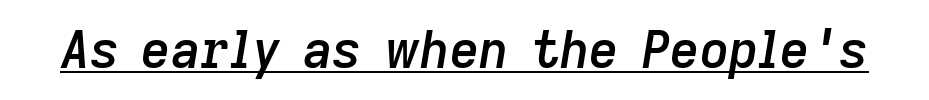
The image shows 51 px semibold type, italic (leaning right); set normal letter spacing, underlined; low stroke contrast and a medium x-height.
